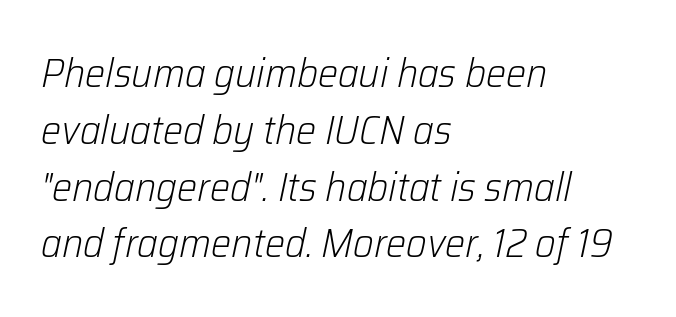
Descenders are the only things crossing below the line. Each stroke keeps to a modest, everyday thickness or less. A typesetter would mark this as italic. Varying glyph widths throughout — classic text-font behaviour. The rendering anchors every line to the left-hand side.
